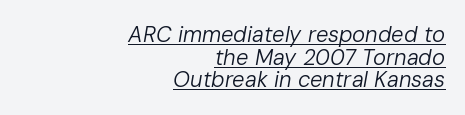
Q: Is the text bold? A: No.
Q: Is the text italic (slanted)? A: Yes, it leans right by about 10 degrees.
Q: Is the text underlined? A: Yes.
Q: How is the paragraph aligned? A: Right-aligned.
Q: Is the spacing between letters normal or unusually wide? A: Normal.
Q: Is the spacing between lines tight, normal or loose? A: Tight.
